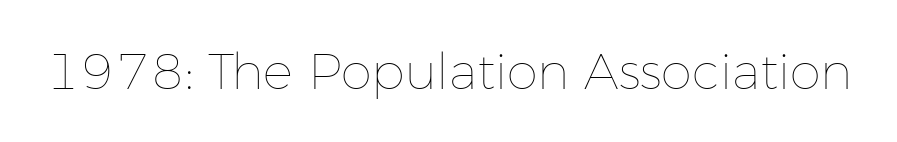
The image shows 50 px thin type, upright; set normal letter spacing, not underlined; low stroke contrast and a medium x-height.
